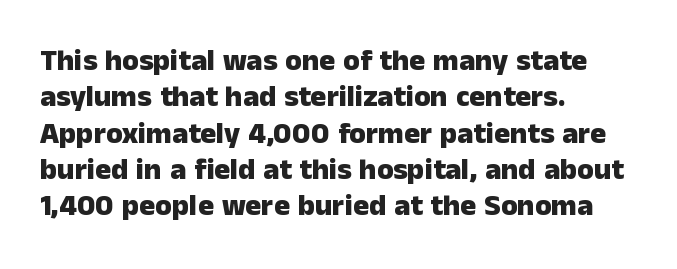
Strokes here are thick enough to call this a true bold. Nothing unusual about the tracking: characters are spaced as the font intends. Character widths vary here, with narrow letters taking less room than wide ones. The string is rendered with underlining switched off. Alignment: flush left.
